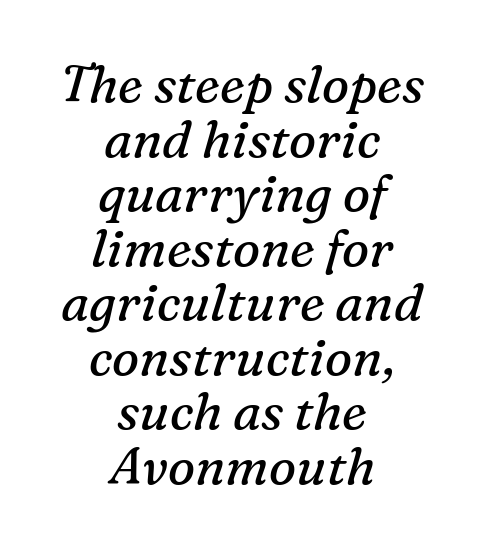
{"serif": "yes", "italic": "yes", "lean": "right", "slant_degrees": 16, "bold": "no", "weight": "regular", "width": "normal", "stroke_contrast": "medium", "x_height": "medium", "monospaced": "no", "underline": "no", "align": "center", "line_spacing": "tight", "line_spacing_ratio": 1.07, "letter_spacing": "normal", "letter_spacing_em": 0.0, "glyph_px": 51}
